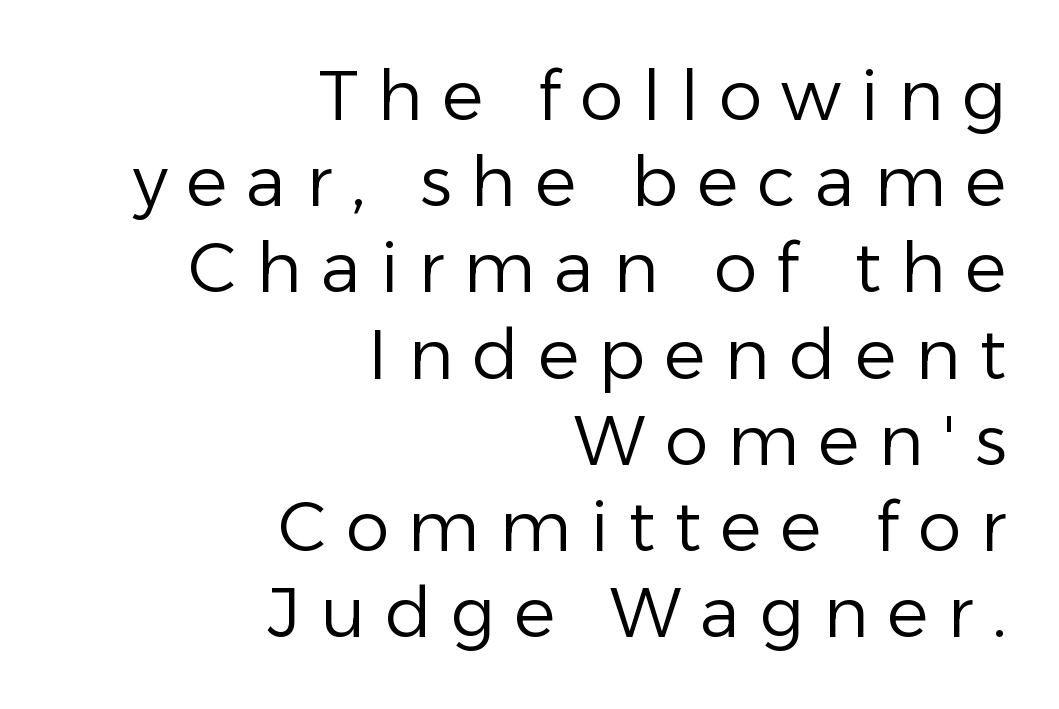
The image shows 69 px regular-weight sans-serif type, upright; set right-aligned, normal line spacing (1.25x), unusually wide letter spacing (+0.28 em), not underlined; low stroke contrast and a medium x-height.
